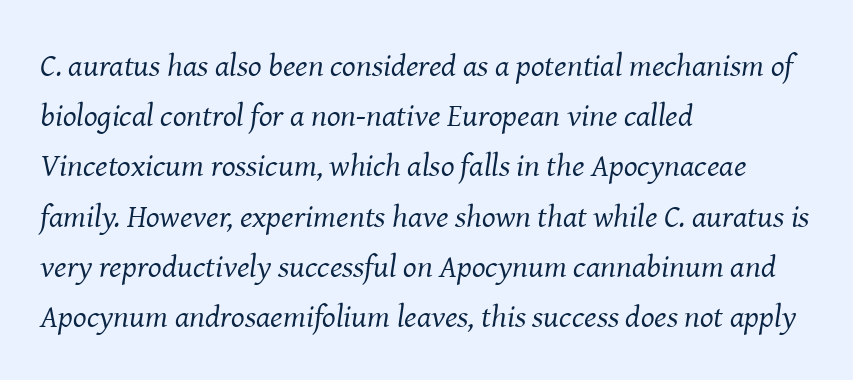
The image shows 32 px regular-weight serif type, italic (leaning right); set left-aligned, normal line spacing (1.57x), normal letter spacing, not underlined; medium stroke contrast and a medium x-height.
